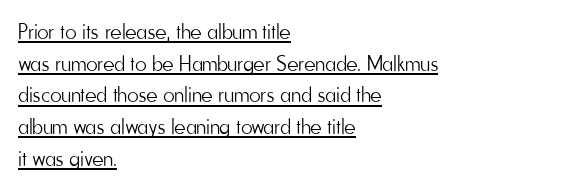
Q: Is the text bold? A: No.
Q: Is the text italic (slanted)? A: No, it is upright.
Q: Is the text underlined? A: Yes.
Q: How is the paragraph aligned? A: Left-aligned.
Q: Is the spacing between letters normal or unusually wide? A: Normal.
Q: Is the spacing between lines tight, normal or loose? A: Normal.
